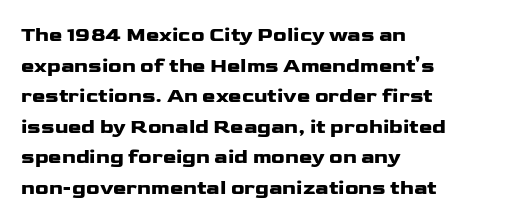
Q: Is the text italic (slanted)? A: No, it is upright.
Q: Is the text underlined? A: No.
Q: How is the paragraph aligned? A: Left-aligned.
Q: Is the spacing between letters normal or unusually wide? A: Normal.
Q: Is the spacing between lines tight, normal or loose? A: Normal.
